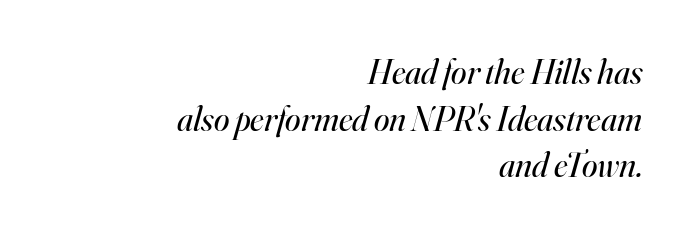
Q: Is the text bold? A: No.
Q: Is the text italic (slanted)? A: Yes, it leans right by about 16 degrees.
Q: Is the typeface a serif or a sans-serif typeface? A: Serif.
Q: Is the text underlined? A: No.
Q: How is the paragraph aligned? A: Right-aligned.
Q: Is the spacing between letters normal or unusually wide? A: Normal.
Q: Is the spacing between lines tight, normal or loose? A: Normal.
Q: Width (condensed, normal, or wide)? A: Normal.
Q: Stroke contrast? A: High.
Q: x-height? A: Small.
Q: Monospaced? A: No.
